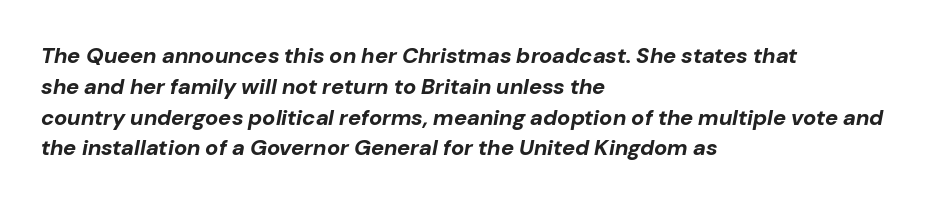
Characters are canted at an angle relative to the baseline's perpendicular. Each line starts at the same left margin while the right side varies. Type without underlining. Nothing unusual about the tracking: characters are spaced as the font intends.
